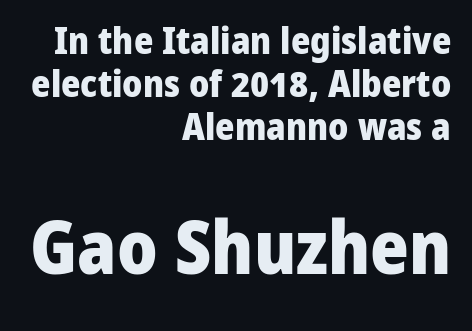
Q: Is the text bold? A: Yes.
Q: Is the text italic (slanted)? A: No, it is upright.
Q: Is the typeface a serif or a sans-serif typeface? A: Sans-serif.
Q: Is the text underlined? A: No.
Q: How is the paragraph aligned? A: Right-aligned.
Q: Is the spacing between letters normal or unusually wide? A: Normal.
Q: Which block of text is set in a larger size, the first (top) or the second (bottom)? A: The second (bottom) one.
Q: Width (condensed, normal, or wide)? A: Normal.
Q: Stroke contrast? A: Low.
Q: x-height? A: Medium.
Q: Monospaced? A: No.
